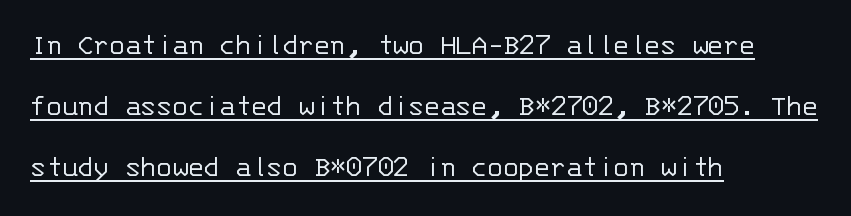
The image shows 32 px light sans-serif type, upright, monospaced; set left-aligned, loose line spacing (1.91x), normal letter spacing, underlined; low stroke contrast and a large x-height.
